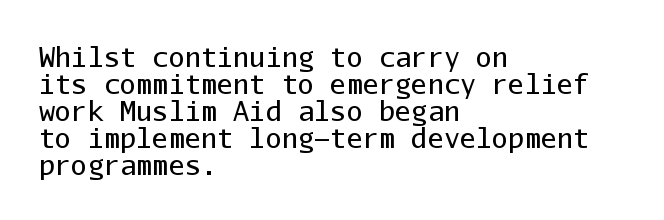
This block would grow much taller if given ordinary leading; it's compressed now. No word sits above an underline. Line starts are locked; line ends wander. Stroke thickness stays within the range of a standard reading face or lighter. In terms of letterspacing, this is plain default setting.
